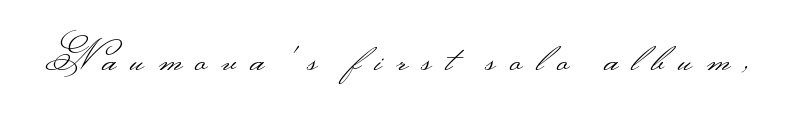
Q: Is the text bold? A: No.
Q: Is the text italic (slanted)? A: Yes.
Q: Is the typeface a serif or a sans-serif typeface? A: Sans-serif.
Q: Is the text underlined? A: No.
Q: Is the spacing between letters normal or unusually wide? A: Unusually wide.
Q: Width (condensed, normal, or wide)? A: Wide.
Q: Stroke contrast? A: Medium.
Q: Monospaced? A: No.
